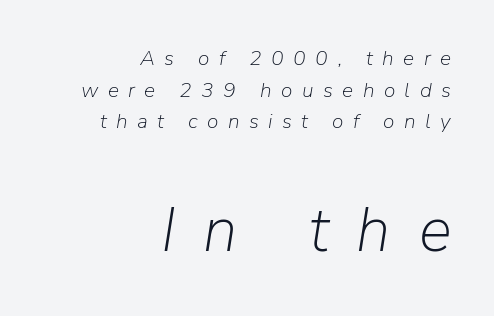
Q: Is the text bold? A: No.
Q: Is the text italic (slanted)? A: Yes, it leans right by about 9 degrees.
Q: Is the text underlined? A: No.
Q: How is the paragraph aligned? A: Right-aligned.
Q: Is the spacing between letters normal or unusually wide? A: Unusually wide.
Q: Is the spacing between lines tight, normal or loose? A: Normal.
Q: Which block of text is set in a larger size, the first (top) or the second (bottom)? A: The second (bottom) one.
Q: Width (condensed, normal, or wide)? A: Normal.
Q: Stroke contrast? A: Low.
Q: x-height? A: Medium.
Q: Monospaced? A: No.
